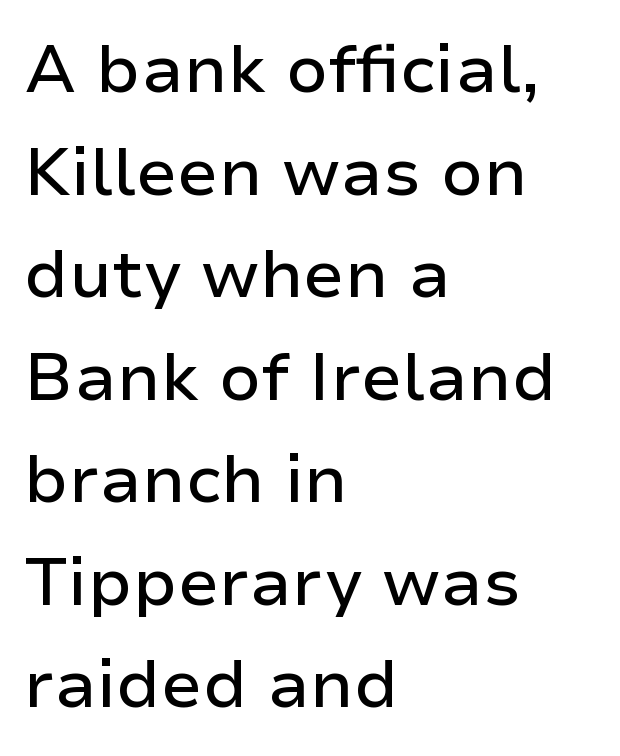
The font's upright variant was chosen for this text. Typographically, this falls in the sans-serif category. The letters sit at their default tracking, neither squeezed nor spread. Honestly, the row spacing looks completely unremarkable. Line beginnings align vertically; line endings do not. The passage shown is typed in a proportional face where columns would drift.
